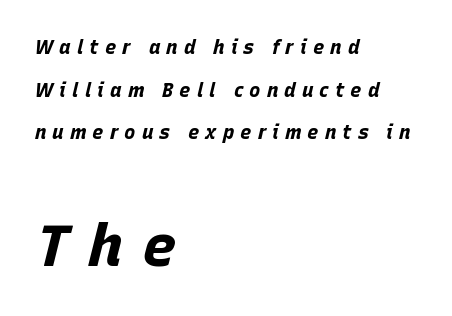
This is heavy type, rendered in bold. Character widths vary here, with narrow letters taking less room than wide ones. The face used here has a pronounced slope to its letters. Horizontal bands of white between lines are thick stripes.
